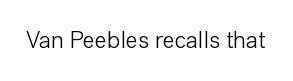
The image shows 24 px text type, upright; set normal letter spacing, not underlined.
